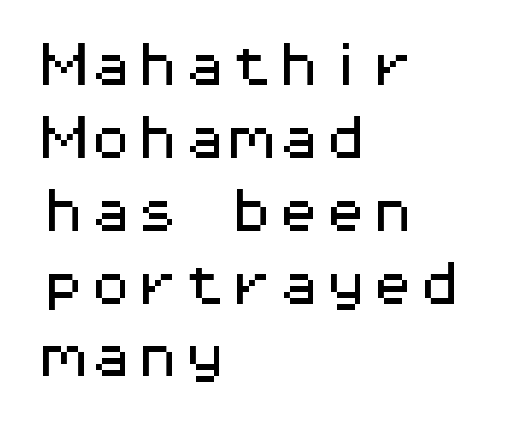
The image shows 47 px wide sans-serif type, upright, monospaced; set left-aligned, normal line spacing (1.55x), normal letter spacing, not underlined; medium stroke contrast and a medium x-height.
